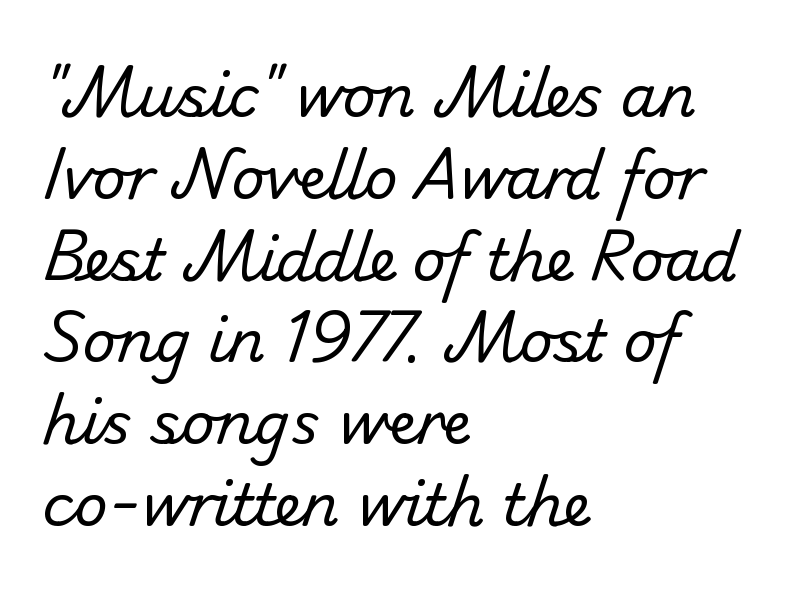
Words float on clear page, feet unadorned. Caption: standard tracking, unaltered. The passage shown is typed in a proportional face where columns would drift. Teacher's note: observe the even left margin — that is flush-left alignment.
